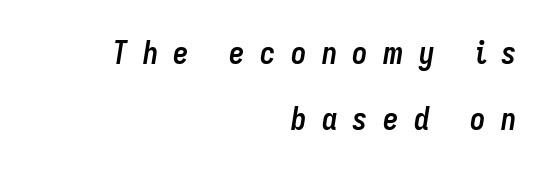
Q: Is the text bold? A: Yes.
Q: Is the text italic (slanted)? A: Yes, it leans right by about 9 degrees.
Q: Is the text underlined? A: No.
Q: How is the paragraph aligned? A: Right-aligned.
Q: Is the spacing between letters normal or unusually wide? A: Unusually wide.
Q: Is the spacing between lines tight, normal or loose? A: Loose.
Q: Width (condensed, normal, or wide)? A: Condensed.
Q: Stroke contrast? A: Low.
Q: x-height? A: Medium.
Q: Monospaced? A: No.
